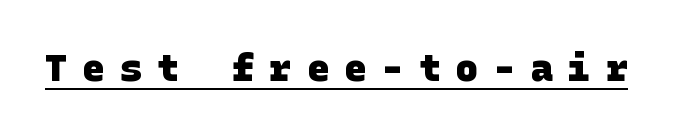
The image shows 37 px heavy sans-serif type; set unusually wide letter spacing (+0.41 em), underlined; low stroke contrast and a large x-height.
